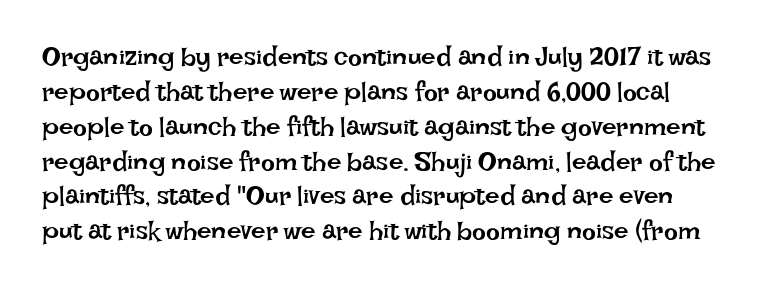
The image shows 26 px text type, upright; set normal line spacing (1.34x), normal letter spacing, not underlined.
